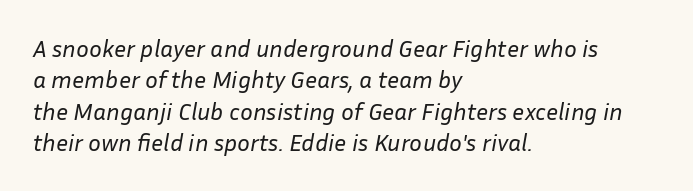
The image shows 24 px text type, italic (leaning right); set left-aligned, normal line spacing (1.31x), normal letter spacing, not underlined.
